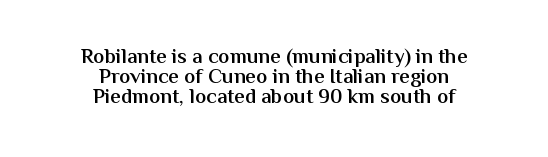
{"italic": "no", "bold": "semi", "underline": "no", "align": "center", "line_spacing": "tight", "line_spacing_ratio": 0.96, "letter_spacing": "normal", "letter_spacing_em": 0.0, "glyph_px": 21}
